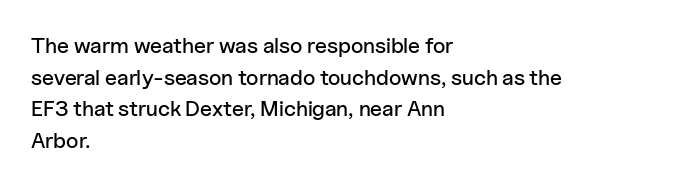
Q: Is the text italic (slanted)? A: No, it is upright.
Q: Is the text underlined? A: No.
Q: How is the paragraph aligned? A: Left-aligned.
Q: Is the spacing between letters normal or unusually wide? A: Normal.
Q: Is the spacing between lines tight, normal or loose? A: Normal.
